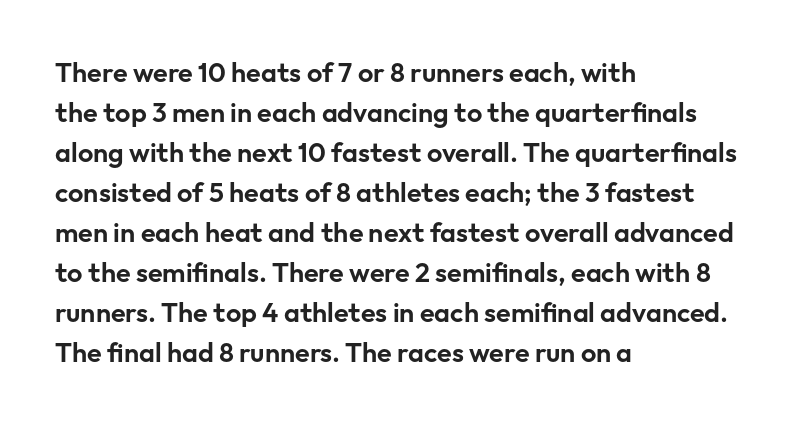
The image shows 27 px text type, upright; set left-aligned, normal line spacing (1.48x), normal letter spacing, not underlined.
